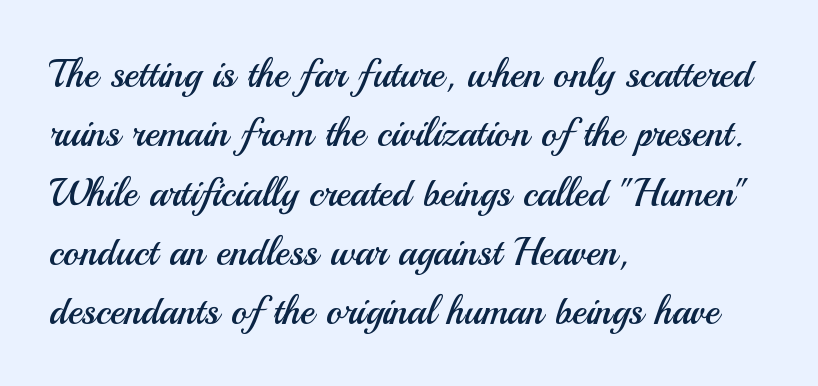
{"serif": "no", "bold": "no", "weight": "regular", "width": "normal", "stroke_contrast": "medium", "x_height": "small", "monospaced": "no", "underline": "no", "align": "left", "line_spacing": "normal", "line_spacing_ratio": 1.52, "letter_spacing": "normal", "letter_spacing_em": 0.0, "glyph_px": 39}
